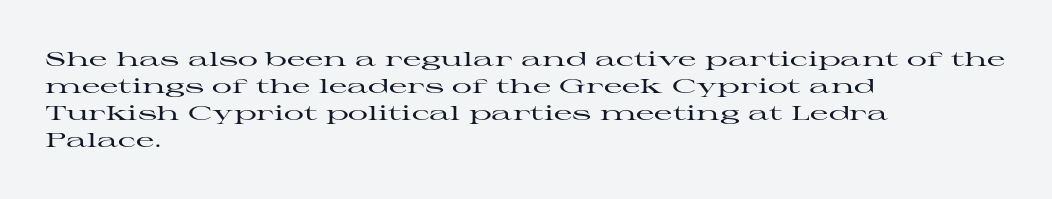
{"italic": "no", "underline": "no", "align": "left", "line_spacing": "normal", "line_spacing_ratio": 1.35, "letter_spacing": "normal", "letter_spacing_em": 0.0, "glyph_px": 20}
